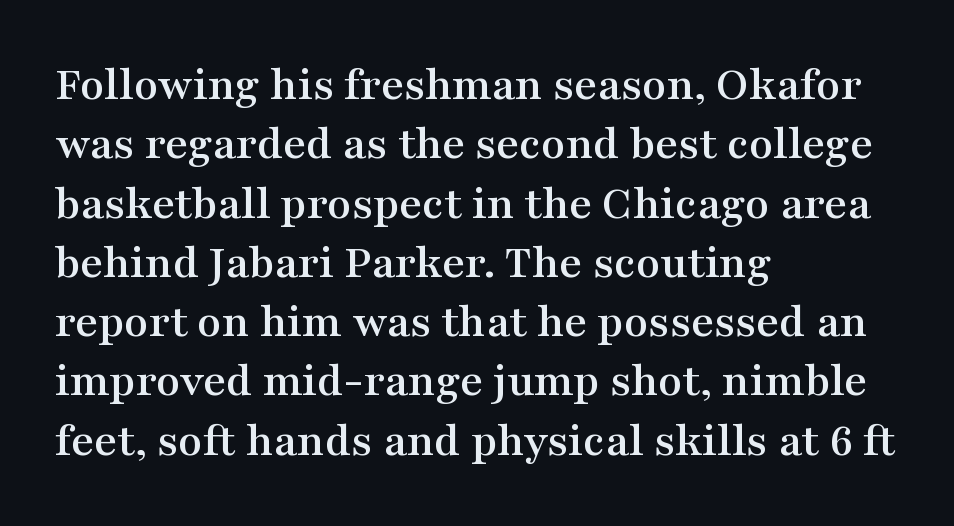
Q: Is the text italic (slanted)? A: No, it is upright.
Q: Is the typeface a serif or a sans-serif typeface? A: Serif.
Q: Is the text underlined? A: No.
Q: How is the paragraph aligned? A: Left-aligned.
Q: Is the spacing between letters normal or unusually wide? A: Normal.
Q: Width (condensed, normal, or wide)? A: Wide.
Q: Stroke contrast? A: Medium.
Q: x-height? A: Medium.
Q: Monospaced? A: No.
